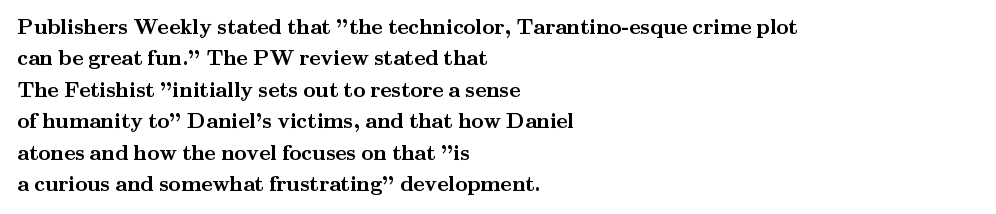
{"italic": "no", "bold": "yes", "underline": "no", "align": "left", "line_spacing": "normal", "line_spacing_ratio": 1.5, "letter_spacing": "normal", "letter_spacing_em": 0.0, "glyph_px": 21}
